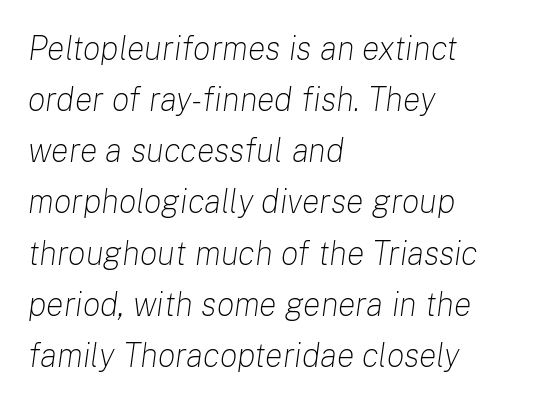
The image shows 33 px light type, italic (leaning right); set left-aligned, normal line spacing (1.55x), normal letter spacing, not underlined; low stroke contrast and a medium x-height.
